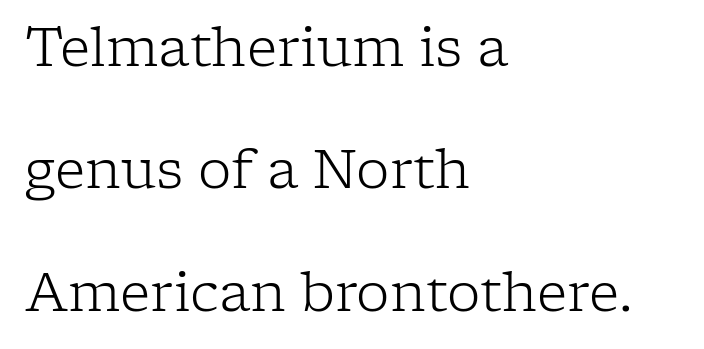
Q: Is the text bold? A: No.
Q: Is the text italic (slanted)? A: No, it is upright.
Q: Is the typeface a serif or a sans-serif typeface? A: Serif.
Q: Is the text underlined? A: No.
Q: How is the paragraph aligned? A: Left-aligned.
Q: Is the spacing between letters normal or unusually wide? A: Normal.
Q: Is the spacing between lines tight, normal or loose? A: Loose.
Q: Width (condensed, normal, or wide)? A: Normal.
Q: Stroke contrast? A: Low.
Q: x-height? A: Medium.
Q: Monospaced? A: No.
